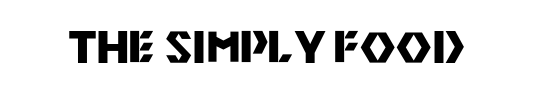
The image shows 43 px heavy sans-serif type, upright; set normal letter spacing, not underlined; medium stroke contrast and a large x-height.
